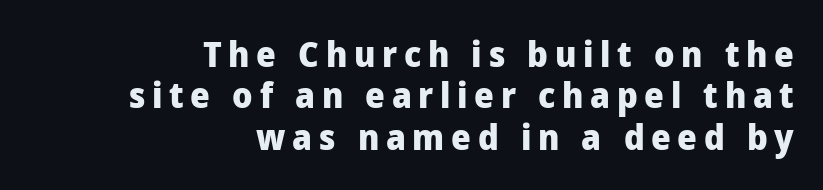
Q: Is the text bold? A: Yes.
Q: Is the text italic (slanted)? A: No, it is upright.
Q: Is the typeface a serif or a sans-serif typeface? A: Sans-serif.
Q: Is the text underlined? A: No.
Q: How is the paragraph aligned? A: Right-aligned.
Q: Width (condensed, normal, or wide)? A: Normal.
Q: Stroke contrast? A: Low.
Q: x-height? A: Medium.
Q: Monospaced? A: No.
